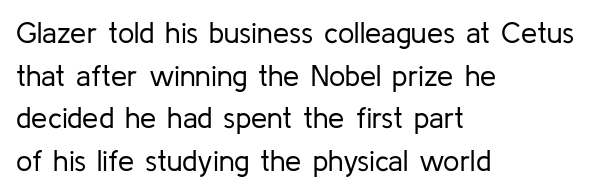
Q: Is the text bold? A: No.
Q: Is the text italic (slanted)? A: No, it is upright.
Q: Is the typeface a serif or a sans-serif typeface? A: Sans-serif.
Q: Is the text underlined? A: No.
Q: How is the paragraph aligned? A: Left-aligned.
Q: Is the spacing between letters normal or unusually wide? A: Normal.
Q: Is the spacing between lines tight, normal or loose? A: Normal.
Q: Width (condensed, normal, or wide)? A: Normal.
Q: Stroke contrast? A: Low.
Q: x-height? A: Medium.
Q: Monospaced? A: No.
